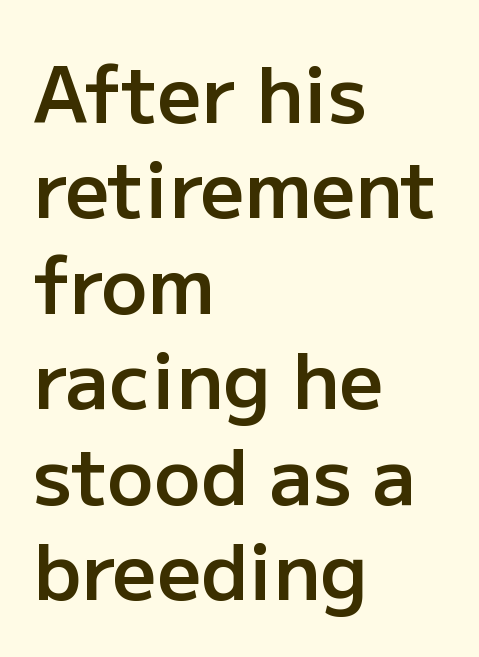
Does the weight exceed regular? Yes, but only to semibold. These lines were composed using upright roman letters. The letters advance in unequal steps, a hallmark of proportional type. Horizontal alignment here is leftward, the default for most running prose. The horizontal fit of the characters is conventional and even. Quick note: underline off.
